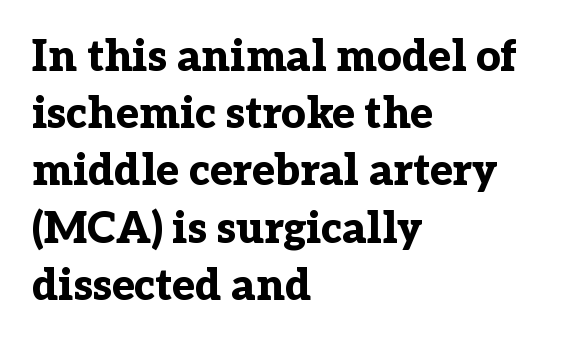
The vertical gap from one line to the next is medium. Designer's note — italics off, roman on. Check under the words: just untouched page. This sample is left-justified, so line endings fall wherever the words run out. These lines are rendered in a variable-pitch font.
